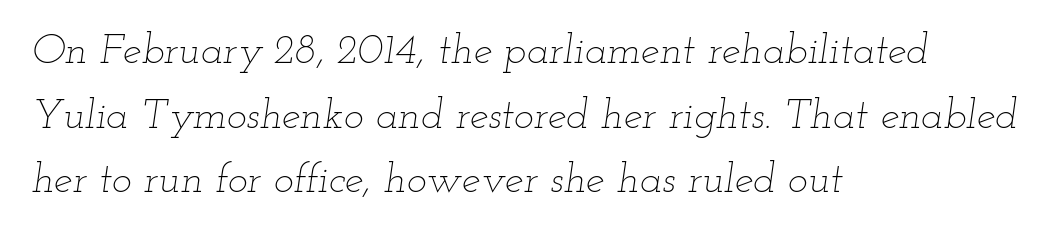
Is the letter spacing exaggerated? No — it looks like the ordinary default. The space between consecutive lines is moderate. Think of a printed novel: that variable character pitch is what you see here. These glyphs show unthickened strokes, regular width or finer. Reading down the block, your eye returns to a fixed left position each line. The whole block is typeset with a tilt.
